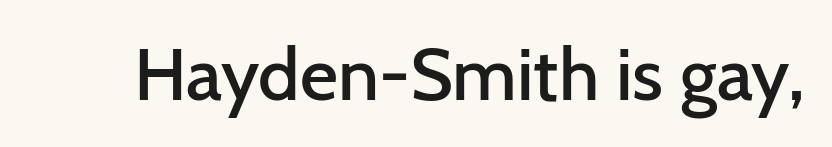
Q: Is the text bold? A: Semi-bold.
Q: Is the text italic (slanted)? A: No, it is upright.
Q: Is the typeface a serif or a sans-serif typeface? A: Sans-serif.
Q: Is the text underlined? A: No.
Q: Is the spacing between letters normal or unusually wide? A: Normal.
Q: Width (condensed, normal, or wide)? A: Normal.
Q: Stroke contrast? A: Low.
Q: x-height? A: Medium.
Q: Monospaced? A: No.
